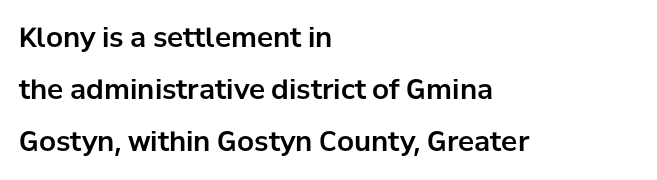
The image shows 27 px text type, upright; set left-aligned, loose line spacing (1.93x), normal letter spacing, not underlined.
